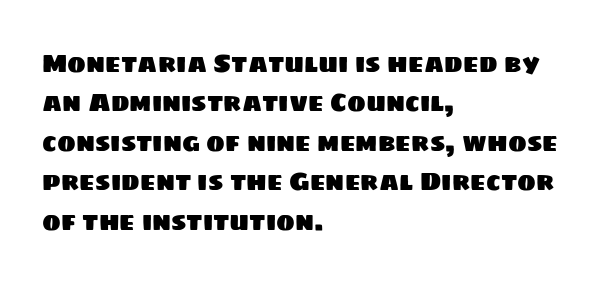
Q: Is the text underlined? A: No.
Q: How is the paragraph aligned? A: Left-aligned.
Q: Is the spacing between letters normal or unusually wide? A: Normal.
Q: Is the spacing between lines tight, normal or loose? A: Normal.
